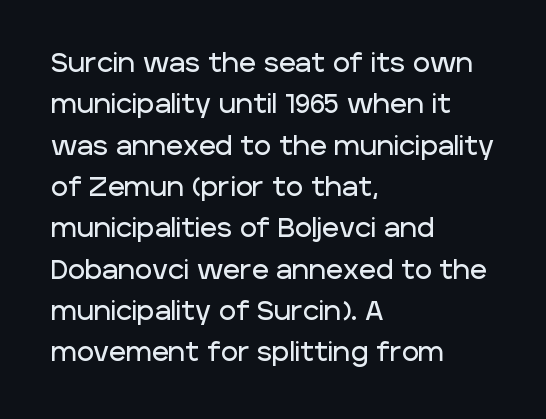
{"italic": "no", "underline": "no", "align": "left", "line_spacing": "normal", "line_spacing_ratio": 1.59, "letter_spacing": "normal", "letter_spacing_em": 0.0, "glyph_px": 26}
